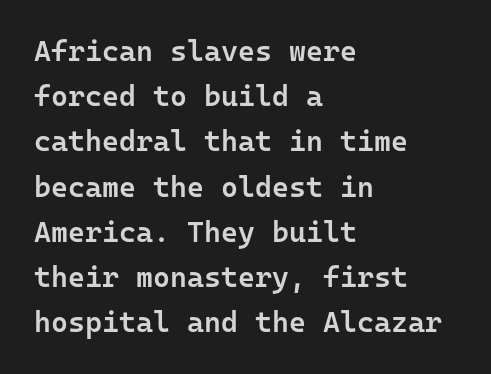
Q: Is the text bold? A: Semi-bold.
Q: Is the text italic (slanted)? A: No, it is upright.
Q: Is the typeface a serif or a sans-serif typeface? A: Sans-serif.
Q: Is the text underlined? A: No.
Q: How is the paragraph aligned? A: Left-aligned.
Q: Is the spacing between letters normal or unusually wide? A: Normal.
Q: Is the spacing between lines tight, normal or loose? A: Normal.
Q: Width (condensed, normal, or wide)? A: Normal.
Q: Stroke contrast? A: Low.
Q: x-height? A: Medium.
Q: Monospaced? A: Yes.
